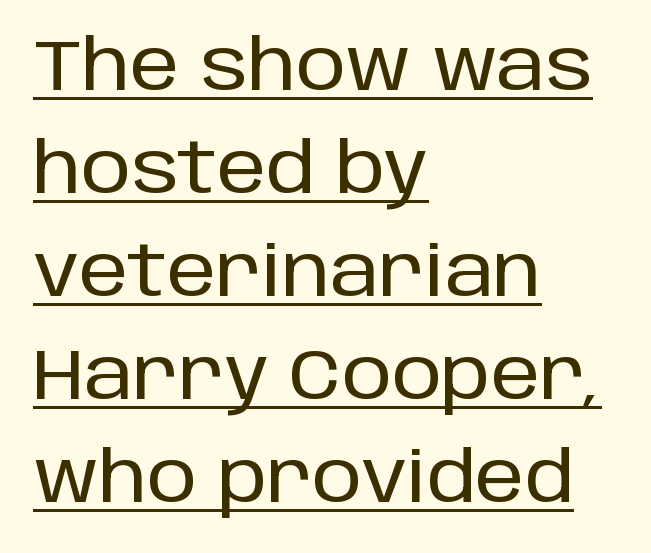
Compared with typical paragraphs, the rows here are spaced about the same. Has an underline been added? It has. The passage shown is typeset with a sans-serif family. Designer's note — italics off, roman on.
